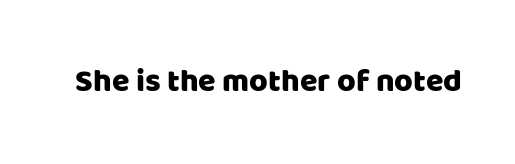
Letter spacing: default. A roman cut, with each character standing at attention. The gap between lines stays unmarked. The letters carry no serifs — their stems end cleanly without finishing strokes. Spacing verdict: proportional, widths tailored to each character.
